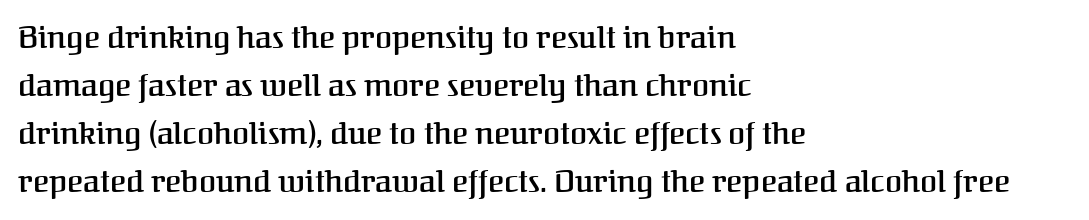
Q: Is the text bold? A: Semi-bold.
Q: Is the text italic (slanted)? A: No, it is upright.
Q: Is the typeface a serif or a sans-serif typeface? A: Serif.
Q: Is the text underlined? A: No.
Q: How is the paragraph aligned? A: Left-aligned.
Q: Is the spacing between letters normal or unusually wide? A: Normal.
Q: Is the spacing between lines tight, normal or loose? A: Normal.
Q: Width (condensed, normal, or wide)? A: Normal.
Q: Stroke contrast? A: Medium.
Q: x-height? A: Medium.
Q: Monospaced? A: No.
